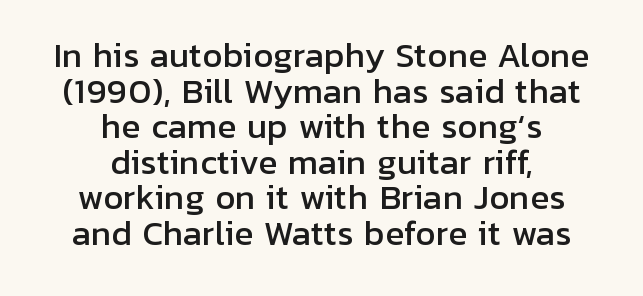
{"serif": "no", "italic": "no", "width": "normal", "stroke_contrast": "low", "x_height": "medium", "monospaced": "no", "underline": "no", "align": "center", "line_spacing": "tight", "line_spacing_ratio": 1.11, "letter_spacing": "normal", "letter_spacing_em": 0.0, "glyph_px": 32}
